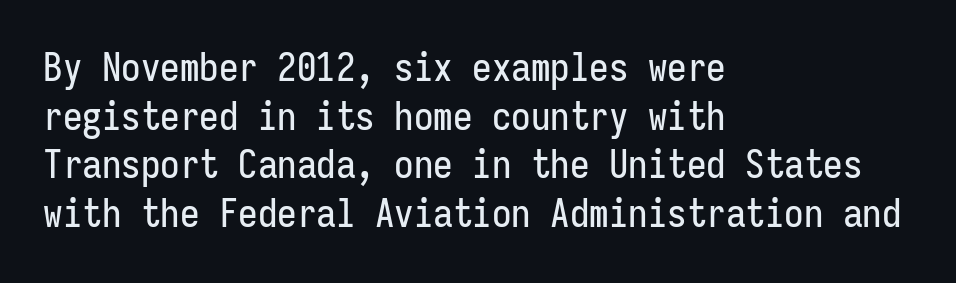
The image shows 39 px condensed sans-serif type, upright, monospaced; set left-aligned, normal line spacing (1.25x), normal letter spacing, not underlined; low stroke contrast and a medium x-height.
